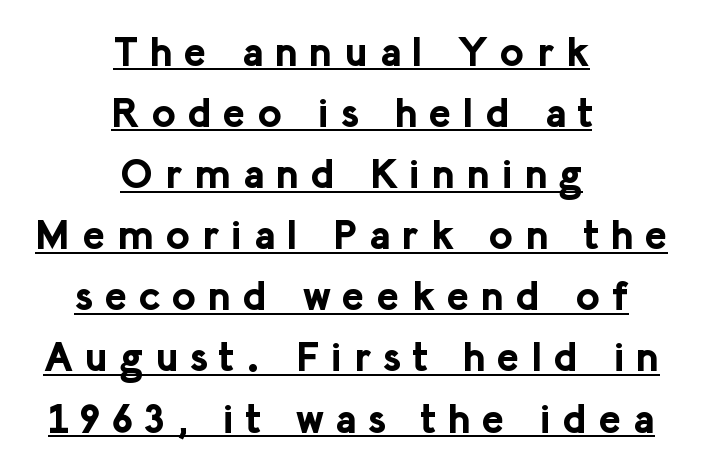
Unlike italic type, these characters show no tilt at all. The passage shown is typeset with a sans-serif family. Does a line run under the words? Yes, clearly. These lines are centered, leaving both edges ragged. Each glyph is drawn with heavy, bold strokes.
